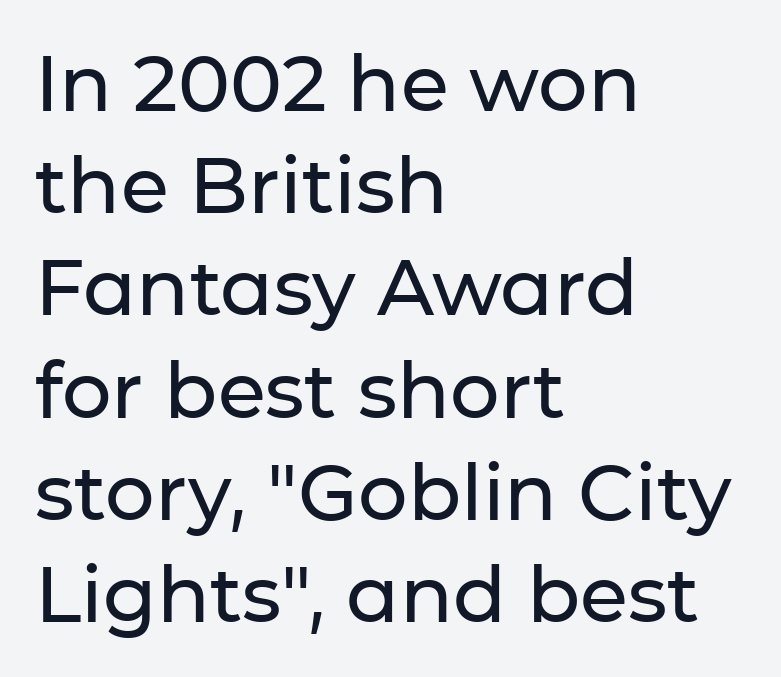
{"serif": "no", "italic": "no", "width": "normal", "stroke_contrast": "low", "x_height": "medium", "monospaced": "no", "underline": "no", "align": "left", "line_spacing": "normal", "line_spacing_ratio": 1.31, "letter_spacing": "normal", "letter_spacing_em": 0.0, "glyph_px": 78}
